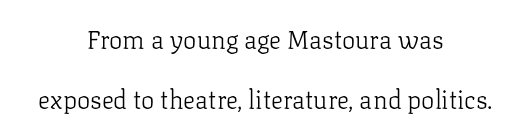
The image shows 25 px text type, upright; set centered, loose line spacing (2.42x), normal letter spacing, not underlined.
